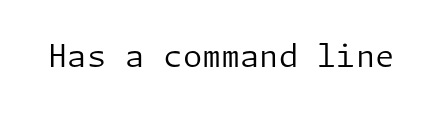
The image shows 31 px regular-weight sans-serif type, upright; set normal letter spacing, not underlined; low stroke contrast and a medium x-height.
